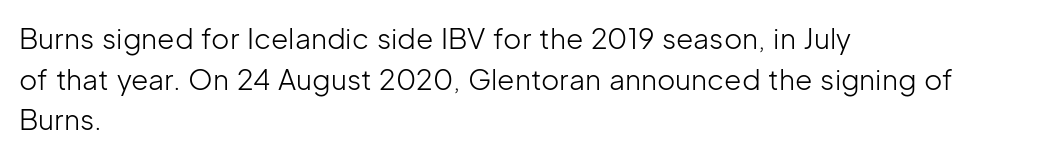
The image shows 28 px light sans-serif type, upright; set left-aligned, normal line spacing (1.45x), normal letter spacing, not underlined; low stroke contrast and a medium x-height.
